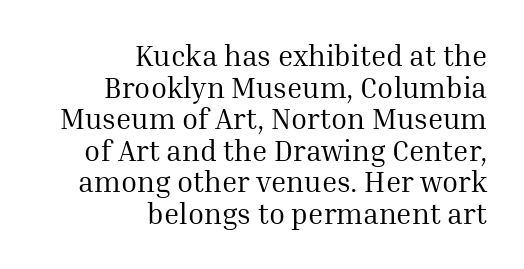
Q: Is the text bold? A: No.
Q: Is the text italic (slanted)? A: No, it is upright.
Q: Is the typeface a serif or a sans-serif typeface? A: Serif.
Q: Is the text underlined? A: No.
Q: How is the paragraph aligned? A: Right-aligned.
Q: Is the spacing between letters normal or unusually wide? A: Normal.
Q: Is the spacing between lines tight, normal or loose? A: Tight.
Q: Width (condensed, normal, or wide)? A: Normal.
Q: Stroke contrast? A: Medium.
Q: x-height? A: Medium.
Q: Monospaced? A: No.
